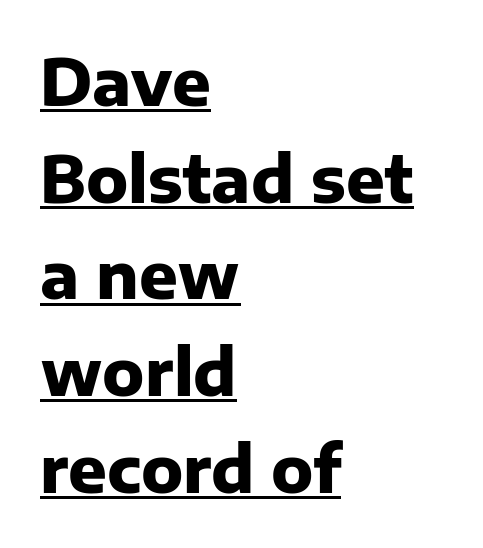
Examine the stroke ends and you'll find no serifs. Do the characters align in a grid? No, the font is proportional. It's the straight-up-and-down kind of type. Leading: standard. The rag falls on the right side of this text block.
